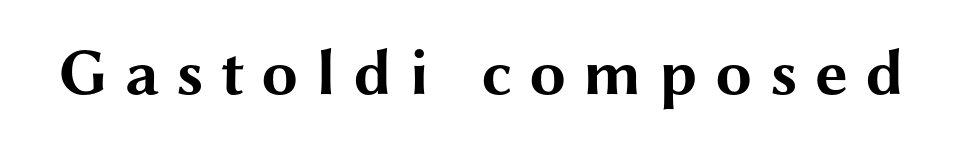
{"serif": "no", "italic": "no", "bold": "yes", "weight": "bold", "width": "wide", "stroke_contrast": "medium", "x_height": "medium", "monospaced": "no", "underline": "no", "letter_spacing": "wide", "letter_spacing_em": 0.26, "glyph_px": 66}
